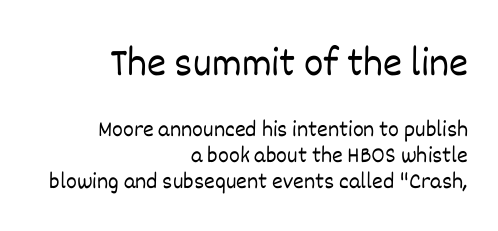
{"italic": "no", "bold": "no", "weight": "light", "width": "normal", "stroke_contrast": "low", "x_height": "large", "monospaced": "no", "underline": "no", "align": "right", "line_spacing": "tight", "line_spacing_ratio": 1.14, "letter_spacing": "normal", "letter_spacing_em": 0.0, "larger_block": "first", "size_ratio": 1.78, "glyph_px": 41}
